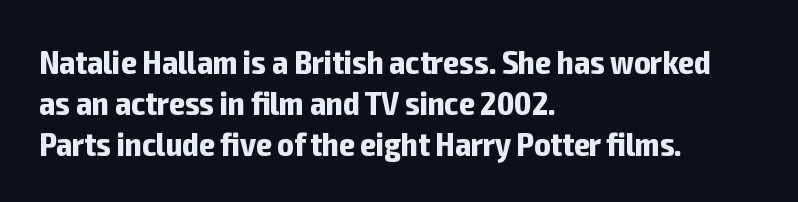
{"serif": "no", "italic": "no", "bold": "yes", "weight": "bold", "width": "condensed", "stroke_contrast": "low", "x_height": "medium", "monospaced": "no", "underline": "no", "align": "left", "line_spacing_ratio": 1.2, "letter_spacing": "normal", "letter_spacing_em": 0.0, "glyph_px": 34}
